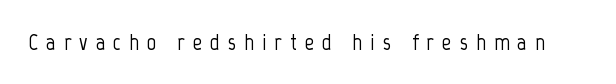
The image shows 23 px text type, upright; set unusually wide letter spacing (+0.35 em), not underlined.
